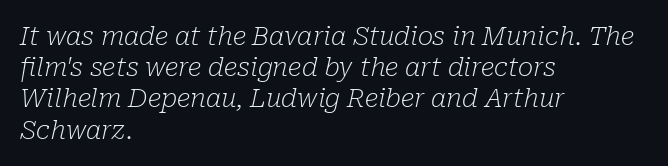
The image shows 26 px text type, italic (leaning right); set left-aligned, line spacing 1.2x, normal letter spacing, not underlined.
